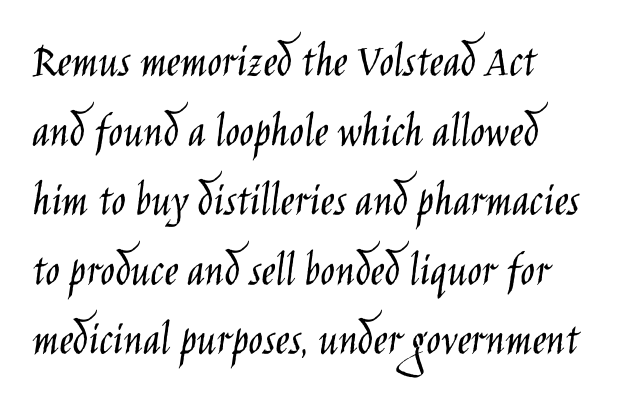
{"serif": "no", "bold": "no", "weight": "light", "width": "condensed", "stroke_contrast": "low", "x_height": "large", "monospaced": "no", "underline": "no", "line_spacing": "normal", "line_spacing_ratio": 1.45, "letter_spacing": "normal", "letter_spacing_em": 0.0, "glyph_px": 48}
